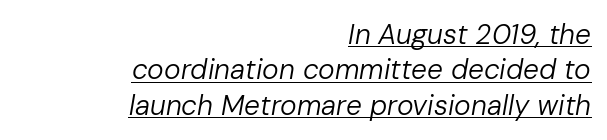
This sample uses an oblique cut, with every glyph tilted off the vertical. The words here are underlined. Caption: face not bold, strokes unweighted. The passage shown has conventional tracking throughout.
